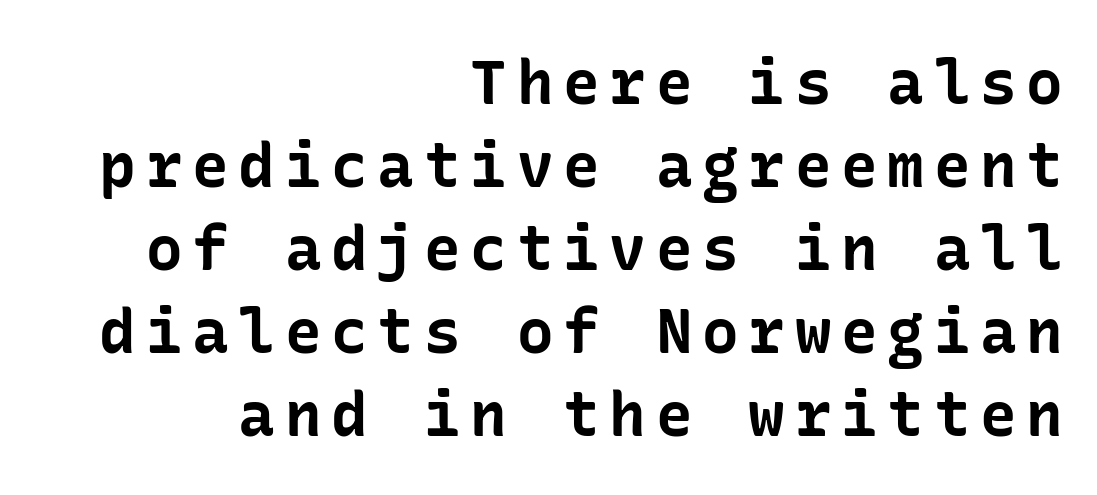
The ragged edge is on the left, which tells us the setting is flush right. Bare-footed words on every line. Nope, not italic — everything's standing straight. Does the weight exceed regular? Yes, all the way to bold. Grotesque or geometric, the face here clearly has no serifs. These lines sit exactly where default settings would place them.
